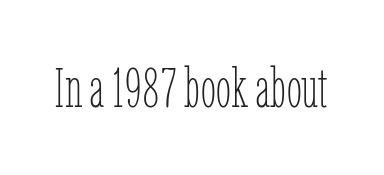
{"italic": "no", "bold": "no", "weight": "thin", "width": "condensed", "stroke_contrast": "low", "x_height": "medium", "monospaced": "no", "underline": "no", "letter_spacing": "normal", "letter_spacing_em": 0.0, "glyph_px": 55}
